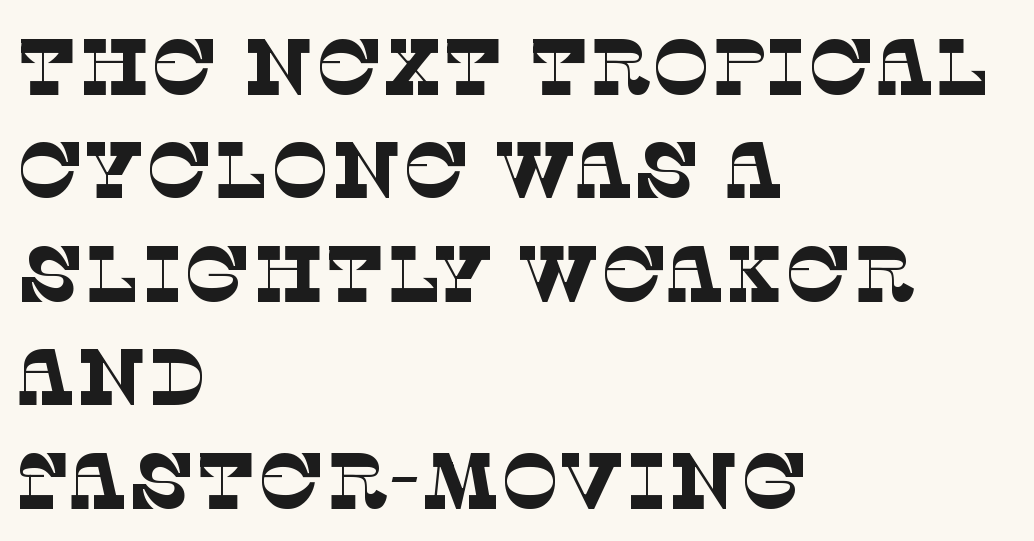
{"serif": "yes", "bold": "no", "weight": "thin", "width": "normal", "stroke_contrast": "low", "x_height": "large", "monospaced": "no", "underline": "no", "align": "left", "line_spacing": "normal", "line_spacing_ratio": 1.31, "letter_spacing": "normal", "letter_spacing_em": 0.0, "glyph_px": 79}
